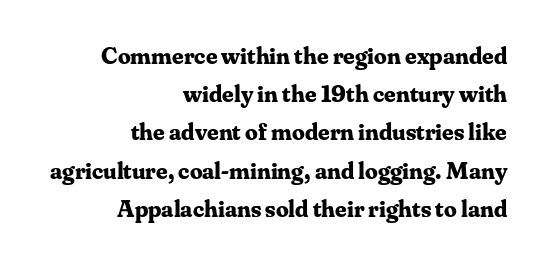
Q: Is the text bold? A: Yes.
Q: Is the text italic (slanted)? A: No, it is upright.
Q: Is the text underlined? A: No.
Q: How is the paragraph aligned? A: Right-aligned.
Q: Is the spacing between letters normal or unusually wide? A: Normal.
Q: Is the spacing between lines tight, normal or loose? A: Normal.
